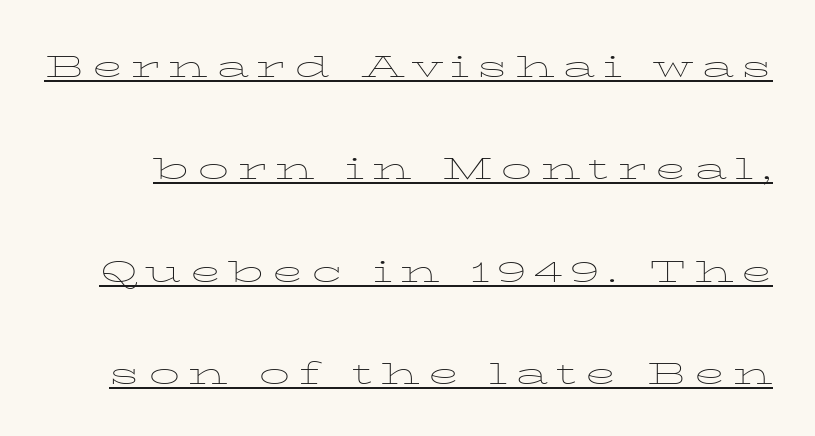
Q: Is the text bold? A: No.
Q: Is the text italic (slanted)? A: No, it is upright.
Q: Is the text underlined? A: Yes.
Q: Is the spacing between lines tight, normal or loose? A: Loose.
Q: Width (condensed, normal, or wide)? A: Wide.
Q: Stroke contrast? A: Low.
Q: x-height? A: Medium.
Q: Monospaced? A: No.
